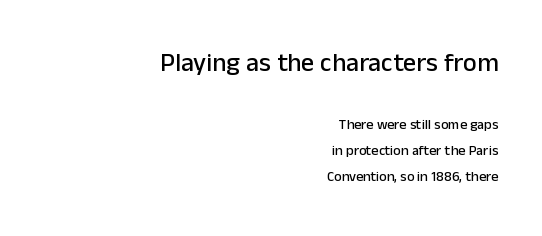
{"italic": "no", "underline": "no", "align": "right", "line_spacing_ratio": 1.88, "letter_spacing": "normal", "letter_spacing_em": 0.0, "larger_block": "first", "size_ratio": 1.86, "glyph_px": 26}
